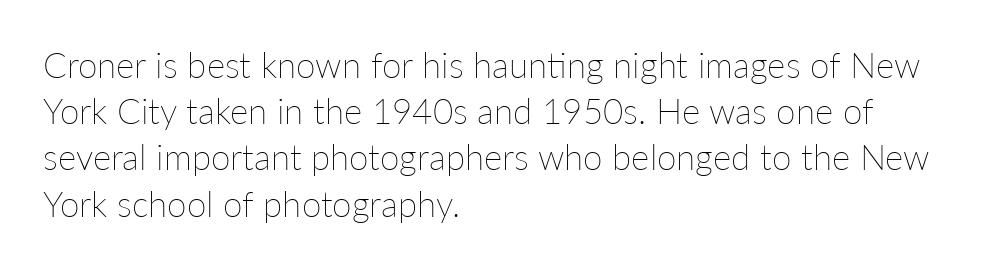
{"italic": "no", "bold": "no", "weight": "thin", "width": "normal", "stroke_contrast": "low", "x_height": "medium", "monospaced": "no", "underline": "no", "align": "left", "line_spacing": "normal", "line_spacing_ratio": 1.32, "letter_spacing": "normal", "letter_spacing_em": 0.0, "glyph_px": 35}
